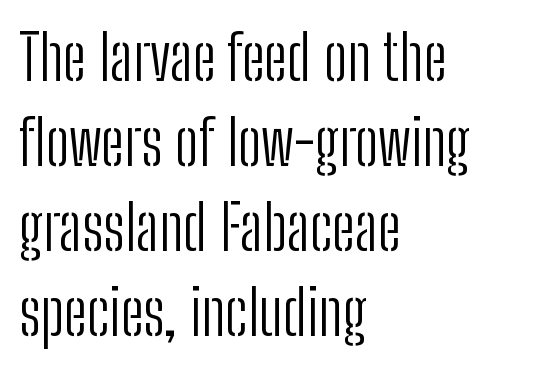
{"serif": "no", "italic": "no", "bold": "no", "weight": "light", "width": "condensed", "stroke_contrast": "low", "x_height": "medium", "monospaced": "no", "underline": "no", "align": "left", "line_spacing": "normal", "line_spacing_ratio": 1.35, "letter_spacing": "normal", "letter_spacing_em": 0.0, "glyph_px": 63}
